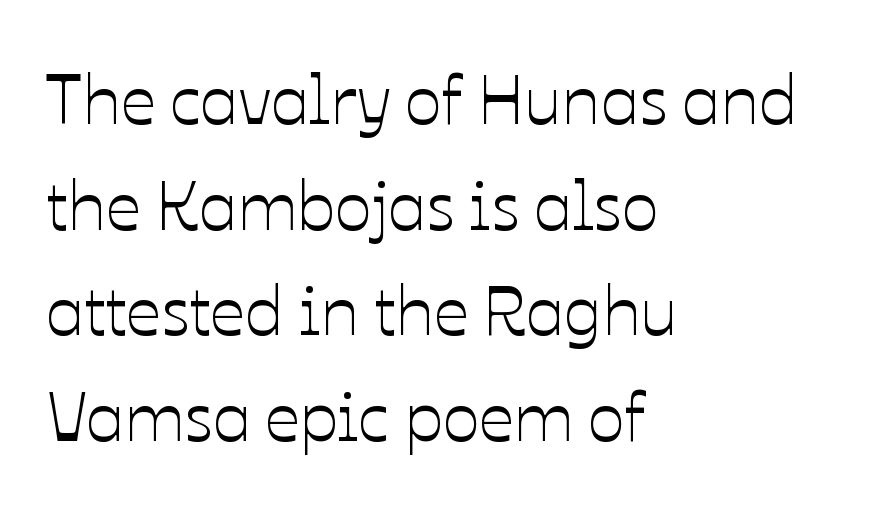
Rendered with straight, roman letterforms. Descender tails drop into unmarked territory. This sample is left-justified, so line endings fall wherever the words run out. The tracking reads as untouched default to a designer's eye. Normally led — the rows are evenly, conventionally spaced. Is this a fixed-width face? No — the glyphs have proportional, varying widths.
